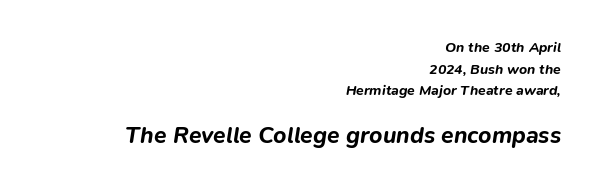
Q: Is the text bold? A: Yes.
Q: Is the text italic (slanted)? A: Yes, it leans right by about 9 degrees.
Q: Is the text underlined? A: No.
Q: How is the paragraph aligned? A: Right-aligned.
Q: Is the spacing between letters normal or unusually wide? A: Normal.
Q: Is the spacing between lines tight, normal or loose? A: Normal.
Q: Which block of text is set in a larger size, the first (top) or the second (bottom)? A: The second (bottom) one.
